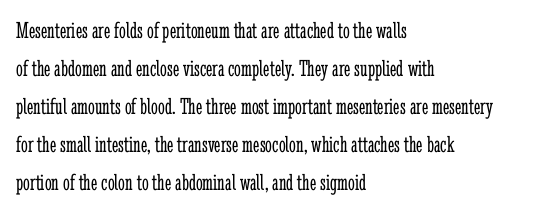
Q: Is the text bold? A: No.
Q: Is the text italic (slanted)? A: No, it is upright.
Q: Is the text underlined? A: No.
Q: How is the paragraph aligned? A: Left-aligned.
Q: Is the spacing between letters normal or unusually wide? A: Normal.
Q: Is the spacing between lines tight, normal or loose? A: Normal.
